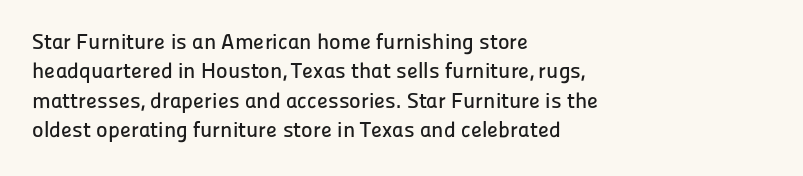
Reading down the block, your eye returns to a fixed left position each line. The type sits square on the baseline with zero lean. The space directly below the letters is spotless. Notice how descenders clear the ascenders below comfortably — that's standard leading. Each word holds together tightly as a unit, with standard inter-letter gaps.
